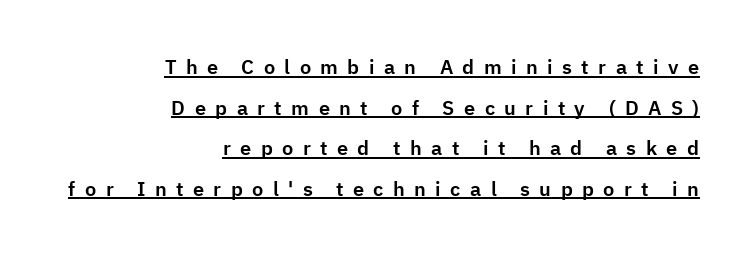
The image shows 20 px text type, upright; set right-aligned, loose line spacing (2.03x), unusually wide letter spacing (+0.47 em), underlined.
